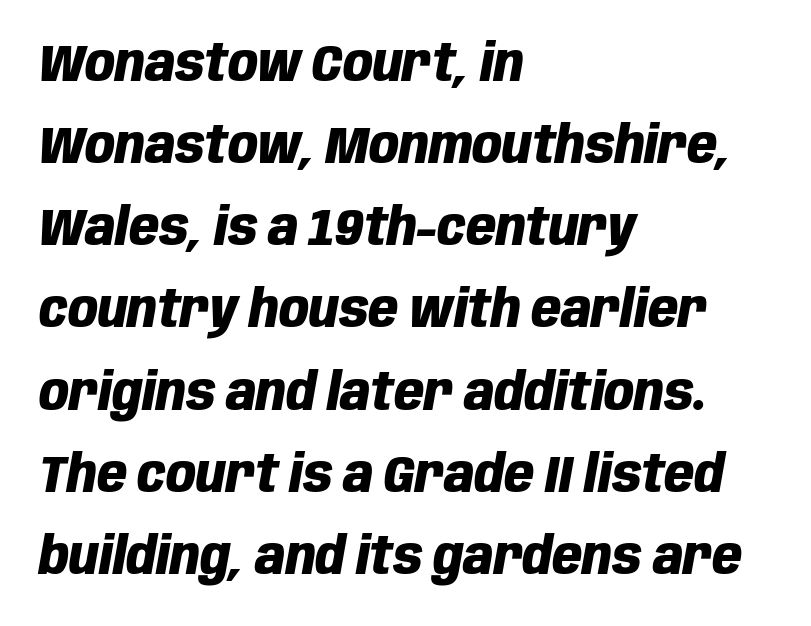
Typographic density is high because the face is bold. Is the block centered? No — it sits flush against the left margin. Is the letter spacing exaggerated? No — it looks like the ordinary default. Style check: oblique. The space beneath each line is pristine and unruled.
